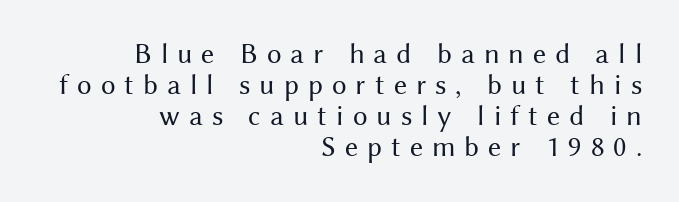
The image shows 29 px regular-weight sans-serif type, upright; set right-aligned, tight line spacing (1.07x), unusually wide letter spacing (+0.31 em), not underlined; medium stroke contrast and a medium x-height.
